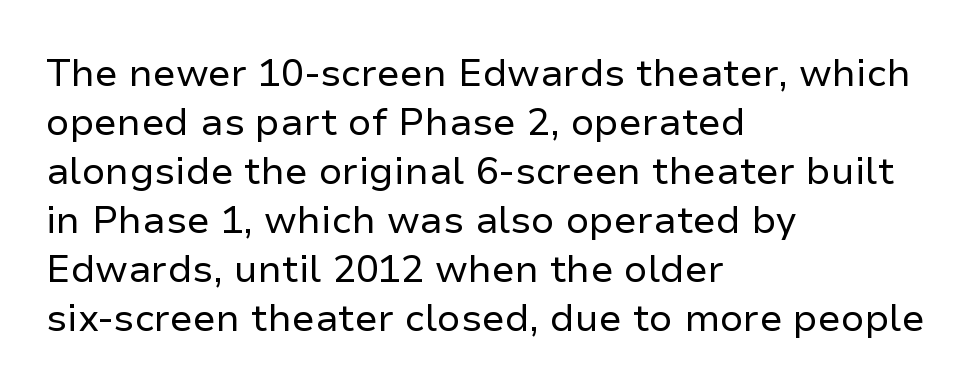
{"serif": "no", "italic": "no", "bold": "no", "weight": "regular", "width": "normal", "stroke_contrast": "low", "x_height": "medium", "monospaced": "no", "underline": "no", "align": "left", "line_spacing": "normal", "line_spacing_ratio": 1.29, "letter_spacing": "normal", "letter_spacing_em": 0.0, "glyph_px": 38}
